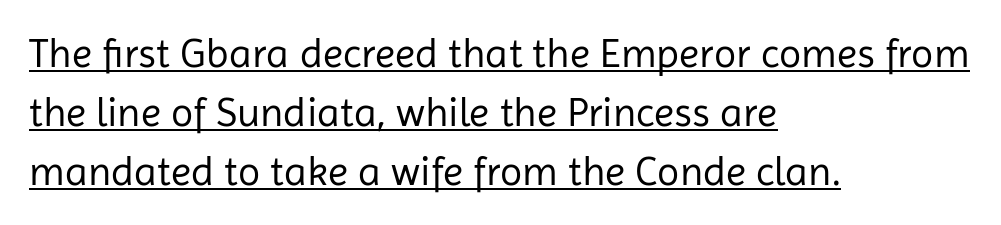
Q: Is the text bold? A: No.
Q: Is the text italic (slanted)? A: No, it is upright.
Q: Is the typeface a serif or a sans-serif typeface? A: Sans-serif.
Q: Is the text underlined? A: Yes.
Q: How is the paragraph aligned? A: Left-aligned.
Q: Is the spacing between letters normal or unusually wide? A: Normal.
Q: Is the spacing between lines tight, normal or loose? A: Normal.
Q: Width (condensed, normal, or wide)? A: Normal.
Q: Stroke contrast? A: Low.
Q: x-height? A: Medium.
Q: Monospaced? A: No.
